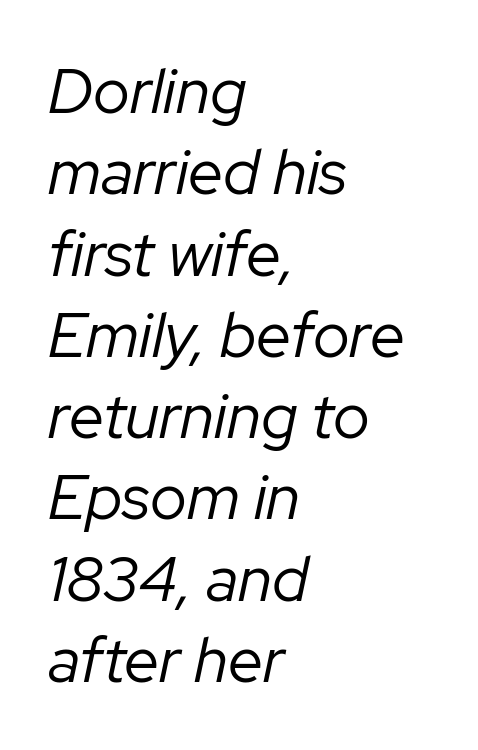
This block has exactly the height ordinary leading produces. This sample is left-justified, so line endings fall wherever the words run out. Letters have the restrained weight of plain body copy at most. Quick note: italic.
